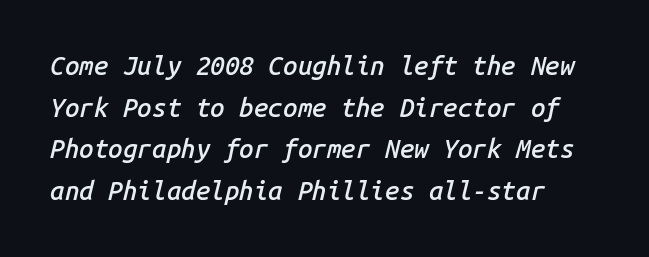
The lines sit at an ordinary, default distance from one another. Does the weight exceed regular? Yes, but only to semibold. Decoration check: the copy has no underline. Is the letter spacing exaggerated? No — it looks like the ordinary default.
